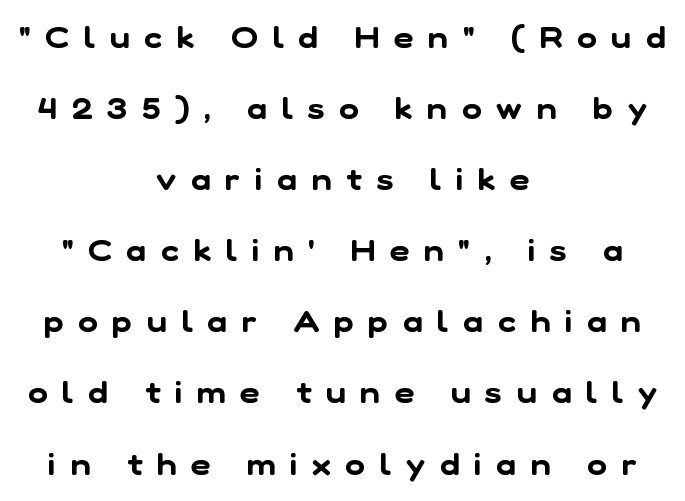
Q: Is the typeface a serif or a sans-serif typeface? A: Sans-serif.
Q: Is the text underlined? A: No.
Q: How is the paragraph aligned? A: Centered.
Q: Is the spacing between letters normal or unusually wide? A: Unusually wide.
Q: Is the spacing between lines tight, normal or loose? A: Loose.
Q: Width (condensed, normal, or wide)? A: Normal.
Q: Stroke contrast? A: Low.
Q: x-height? A: Medium.
Q: Monospaced? A: No.
